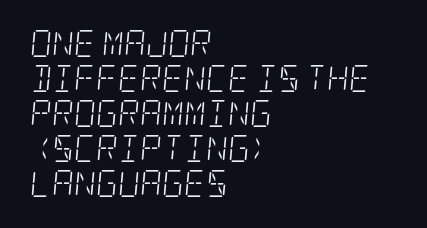
The image shows 27 px text type, italic (leaning right); set left-aligned, normal line spacing (1.3x), normal letter spacing, not underlined.
